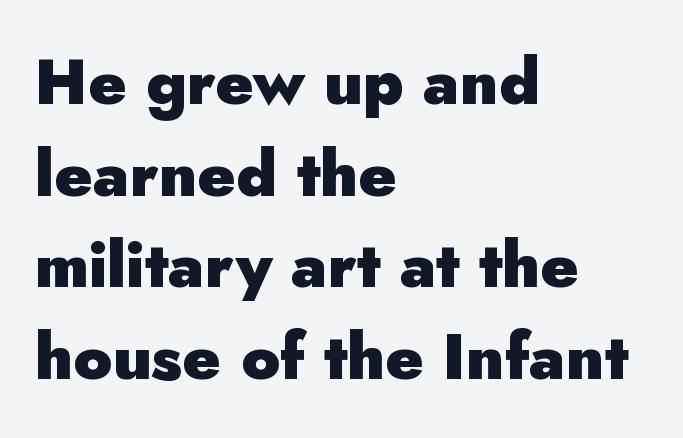
{"serif": "no", "italic": "no", "bold": "yes", "weight": "heavy", "width": "normal", "stroke_contrast": "low", "x_height": "small", "monospaced": "no", "underline": "no", "align": "left", "line_spacing": "normal", "line_spacing_ratio": 1.43, "letter_spacing": "normal", "letter_spacing_em": 0.0, "glyph_px": 64}
